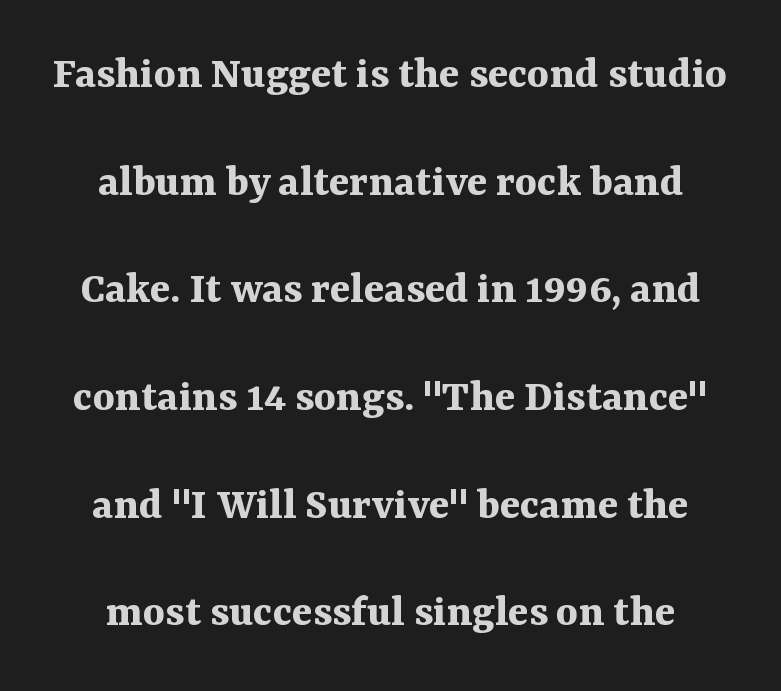
Q: Is the text bold? A: Yes.
Q: Is the text italic (slanted)? A: No, it is upright.
Q: Is the typeface a serif or a sans-serif typeface? A: Serif.
Q: Is the text underlined? A: No.
Q: Is the spacing between letters normal or unusually wide? A: Normal.
Q: Is the spacing between lines tight, normal or loose? A: Loose.
Q: Width (condensed, normal, or wide)? A: Normal.
Q: Stroke contrast? A: Medium.
Q: x-height? A: Medium.
Q: Monospaced? A: No.
